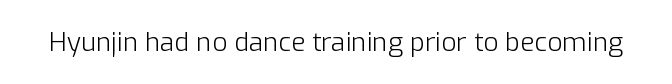
Q: Is the text bold? A: No.
Q: Is the text italic (slanted)? A: No, it is upright.
Q: Is the text underlined? A: No.
Q: Is the spacing between letters normal or unusually wide? A: Normal.
